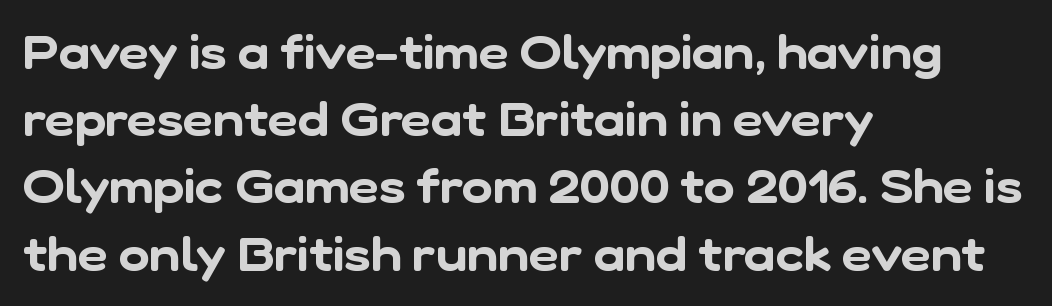
Q: Is the typeface a serif or a sans-serif typeface? A: Sans-serif.
Q: Is the text underlined? A: No.
Q: How is the paragraph aligned? A: Left-aligned.
Q: Is the spacing between letters normal or unusually wide? A: Normal.
Q: Is the spacing between lines tight, normal or loose? A: Normal.
Q: Width (condensed, normal, or wide)? A: Normal.
Q: Stroke contrast? A: Low.
Q: x-height? A: Medium.
Q: Monospaced? A: No.
